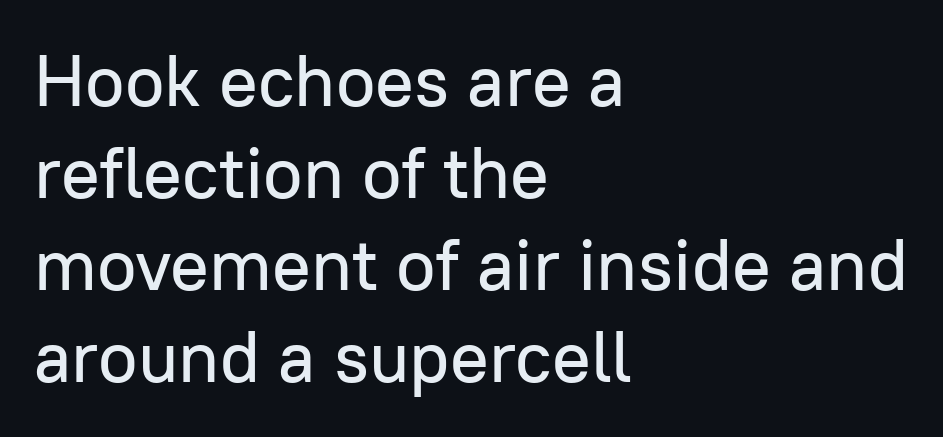
{"serif": "no", "italic": "no", "width": "normal", "stroke_contrast": "low", "x_height": "medium", "monospaced": "no", "underline": "no", "align": "left", "line_spacing": "normal", "line_spacing_ratio": 1.28, "letter_spacing": "normal", "letter_spacing_em": 0.0, "glyph_px": 72}
